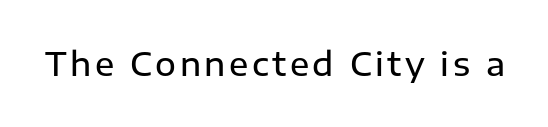
When letters stand straight like this, we call the style roman or upright. The rendering uses natural spacing where letterforms have individual widths. A sans-serif font was chosen for this passage. Stroke thickness is moderately raised; the sample reads as semibold. Nobody drew a line under any word here.
